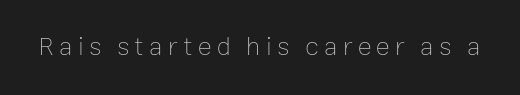
{"italic": "no", "bold": "no", "underline": "no", "letter_spacing": "wide", "letter_spacing_em": 0.2, "glyph_px": 26}
